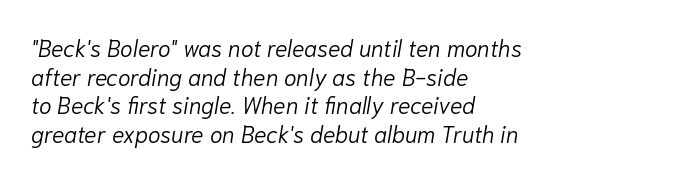
Q: Is the text bold? A: No.
Q: Is the text italic (slanted)? A: Yes, it leans right by about 10 degrees.
Q: Is the text underlined? A: No.
Q: How is the paragraph aligned? A: Left-aligned.
Q: Is the spacing between letters normal or unusually wide? A: Normal.
